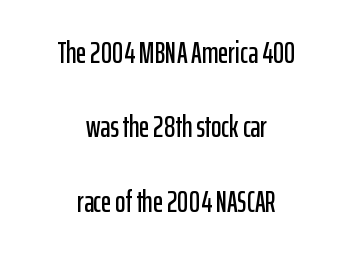
The image shows 31 px condensed sans-serif type, upright; set centered, loose line spacing (2.4x), normal letter spacing, not underlined; low stroke contrast and a medium x-height.
